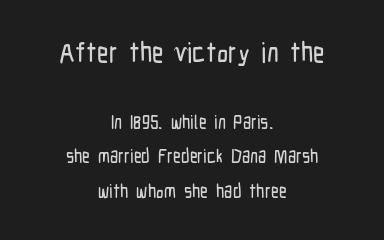
{"serif": "no", "italic": "no", "width": "condensed", "stroke_contrast": "low", "x_height": "medium", "monospaced": "no", "underline": "no", "align": "center", "line_spacing_ratio": 1.83, "letter_spacing": "normal", "letter_spacing_em": 0.0, "larger_block": "first", "size_ratio": 1.47, "glyph_px": 28}
